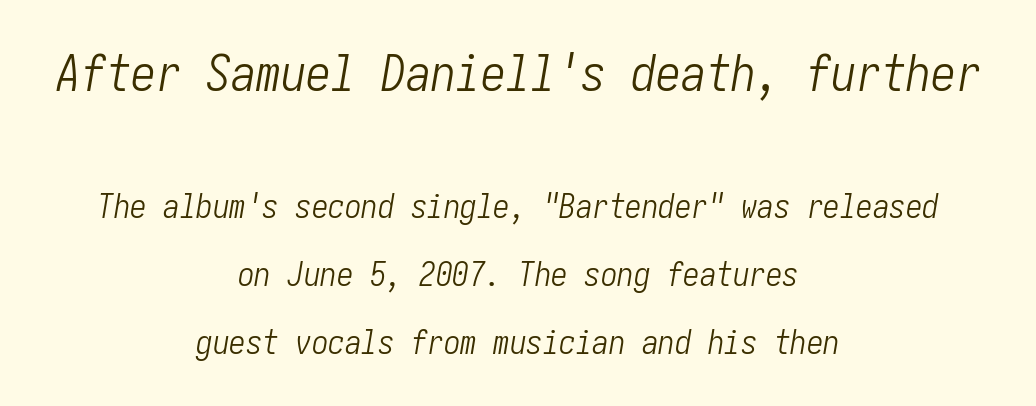
The image shows 50 px light, condensed type, italic (leaning right); set centered, loose line spacing (2.06x), normal letter spacing, not underlined; the first (top) block is 1.52x larger; low stroke contrast and a medium x-height.
